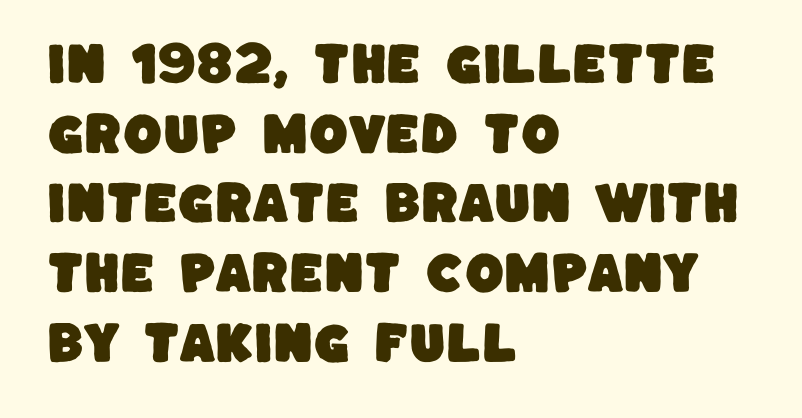
Q: Is the typeface a serif or a sans-serif typeface? A: Sans-serif.
Q: Is the text underlined? A: No.
Q: How is the paragraph aligned? A: Left-aligned.
Q: Is the spacing between letters normal or unusually wide? A: Normal.
Q: Is the spacing between lines tight, normal or loose? A: Normal.
Q: Width (condensed, normal, or wide)? A: Normal.
Q: Stroke contrast? A: Low.
Q: x-height? A: Large.
Q: Monospaced? A: No.
